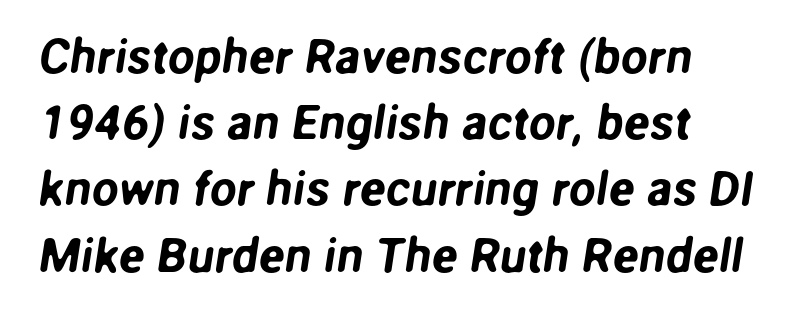
The image shows 48 px sans-serif type; set left-aligned, normal line spacing (1.38x), normal letter spacing, not underlined; low stroke contrast and a medium x-height.
